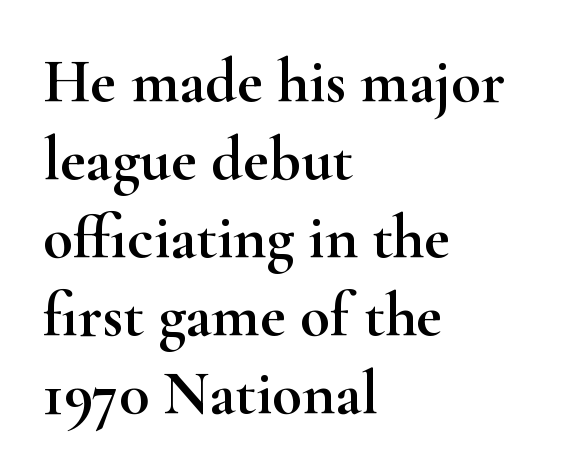
Q: Is the text italic (slanted)? A: No, it is upright.
Q: Is the typeface a serif or a sans-serif typeface? A: Serif.
Q: Is the text underlined? A: No.
Q: How is the paragraph aligned? A: Left-aligned.
Q: Is the spacing between letters normal or unusually wide? A: Normal.
Q: Is the spacing between lines tight, normal or loose? A: Normal.
Q: Width (condensed, normal, or wide)? A: Wide.
Q: Stroke contrast? A: High.
Q: x-height? A: Small.
Q: Monospaced? A: No.
